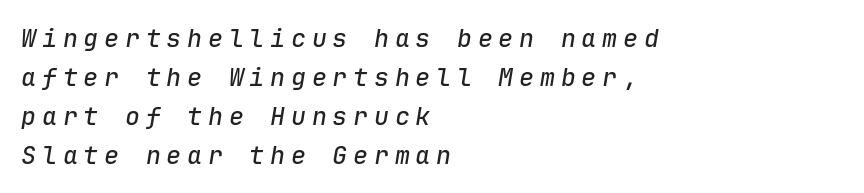
{"italic": "yes", "lean": "right", "slant_degrees": 9, "underline": "no", "align": "left", "line_spacing": "normal", "line_spacing_ratio": 1.56, "letter_spacing": "wide", "letter_spacing_em": 0.23, "glyph_px": 25}
